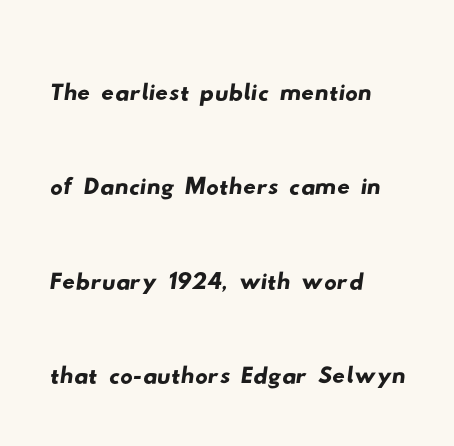
{"serif": "no", "width": "wide", "stroke_contrast": "low", "x_height": "small", "monospaced": "no", "underline": "no", "align": "left", "line_spacing": "normal", "line_spacing_ratio": 1.5, "letter_spacing": "normal", "letter_spacing_em": 0.0, "glyph_px": 63}
